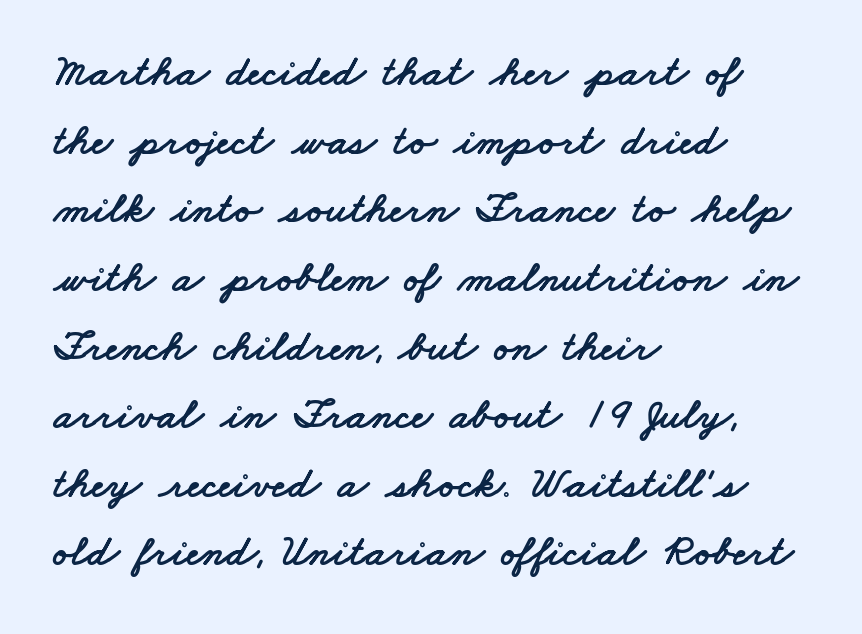
Q: Is the typeface a serif or a sans-serif typeface? A: Sans-serif.
Q: Is the text underlined? A: No.
Q: How is the paragraph aligned? A: Left-aligned.
Q: Is the spacing between letters normal or unusually wide? A: Normal.
Q: Is the spacing between lines tight, normal or loose? A: Normal.
Q: Width (condensed, normal, or wide)? A: Wide.
Q: Stroke contrast? A: Low.
Q: x-height? A: Small.
Q: Monospaced? A: No.
